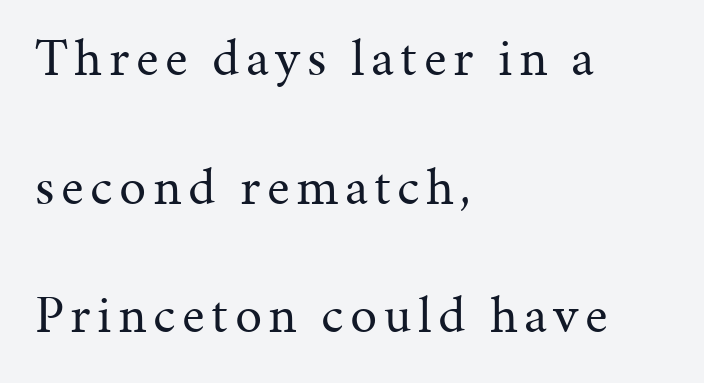
Q: Is the text bold? A: No.
Q: Is the text italic (slanted)? A: No, it is upright.
Q: Is the typeface a serif or a sans-serif typeface? A: Serif.
Q: Is the text underlined? A: No.
Q: How is the paragraph aligned? A: Left-aligned.
Q: Is the spacing between lines tight, normal or loose? A: Loose.
Q: Width (condensed, normal, or wide)? A: Normal.
Q: Stroke contrast? A: Medium.
Q: x-height? A: Medium.
Q: Monospaced? A: No.
